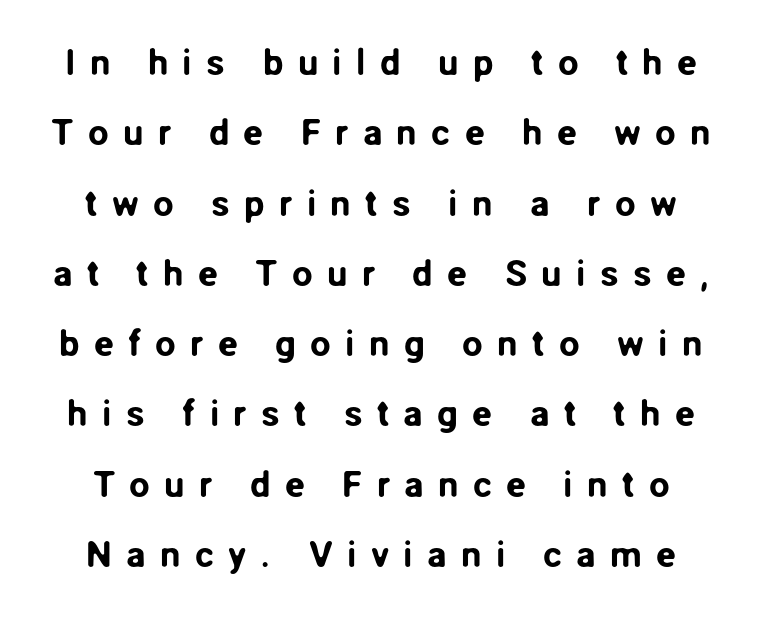
One glance says open: line gaps are wider than usual. In terms of letterspacing, this is a distinctly airy, spread setting. Is there any slant? The stems are plumb. What kind of face is this? One without serifs — a sans.
